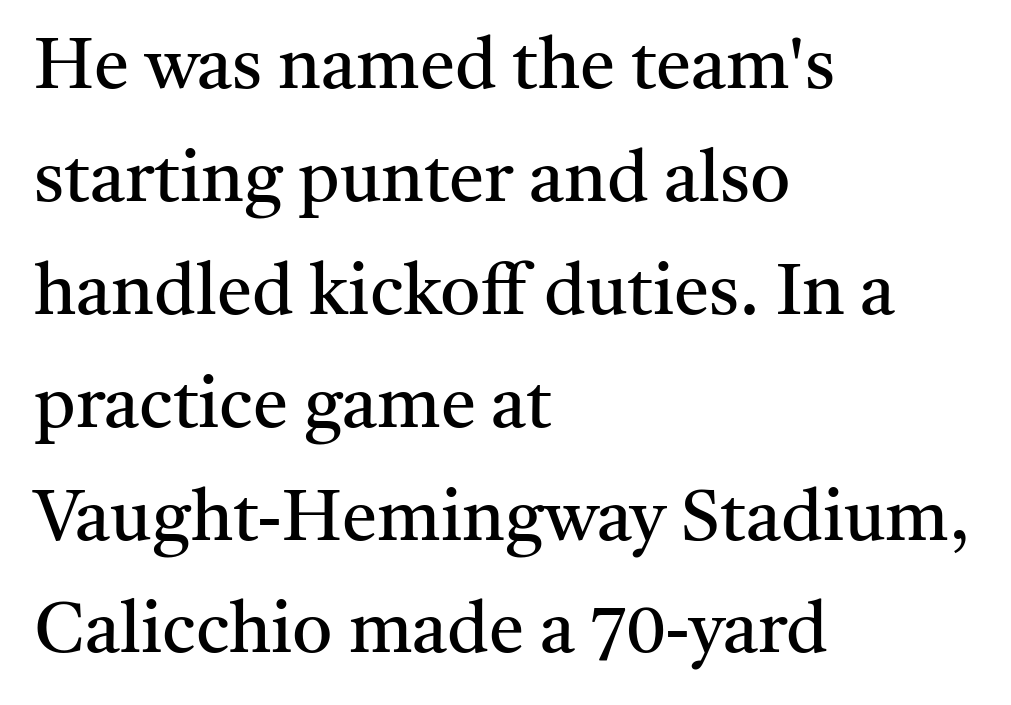
Notice how descenders clear the ascenders below comfortably — that's standard leading. Is there any slant? The stems are plumb. In terms of letterform style, serifs are clearly present. The cut favours lightness, reaching ordinary text weight at its darkest.
